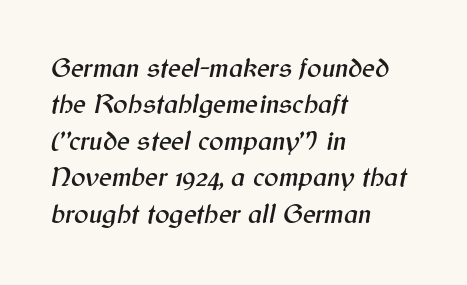
The image shows 27 px text type, italic (leaning right); set left-aligned, normal line spacing (1.35x), normal letter spacing, not underlined.
